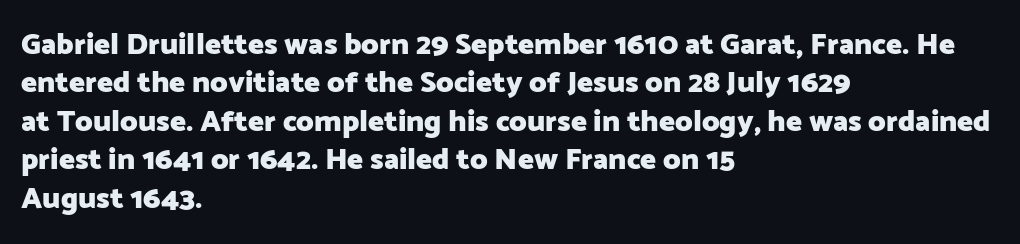
{"serif": "no", "italic": "no", "bold": "yes", "weight": "heavy", "width": "normal", "stroke_contrast": "low", "x_height": "medium", "monospaced": "no", "underline": "no", "align": "left", "line_spacing": "normal", "line_spacing_ratio": 1.28, "letter_spacing": "normal", "letter_spacing_em": 0.0, "glyph_px": 30}
